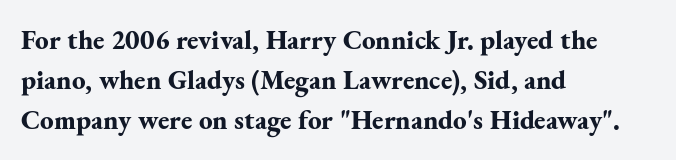
The image shows 27 px bold type, upright; set left-aligned, normal line spacing (1.49x), normal letter spacing, not underlined.
